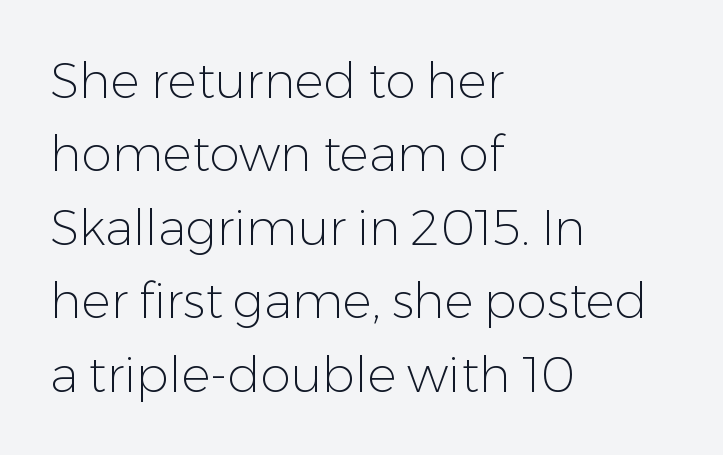
Q: Is the text bold? A: No.
Q: Is the text italic (slanted)? A: No, it is upright.
Q: Is the typeface a serif or a sans-serif typeface? A: Sans-serif.
Q: Is the text underlined? A: No.
Q: How is the paragraph aligned? A: Left-aligned.
Q: Is the spacing between letters normal or unusually wide? A: Normal.
Q: Is the spacing between lines tight, normal or loose? A: Normal.
Q: Width (condensed, normal, or wide)? A: Normal.
Q: Stroke contrast? A: Low.
Q: x-height? A: Medium.
Q: Monospaced? A: No.
